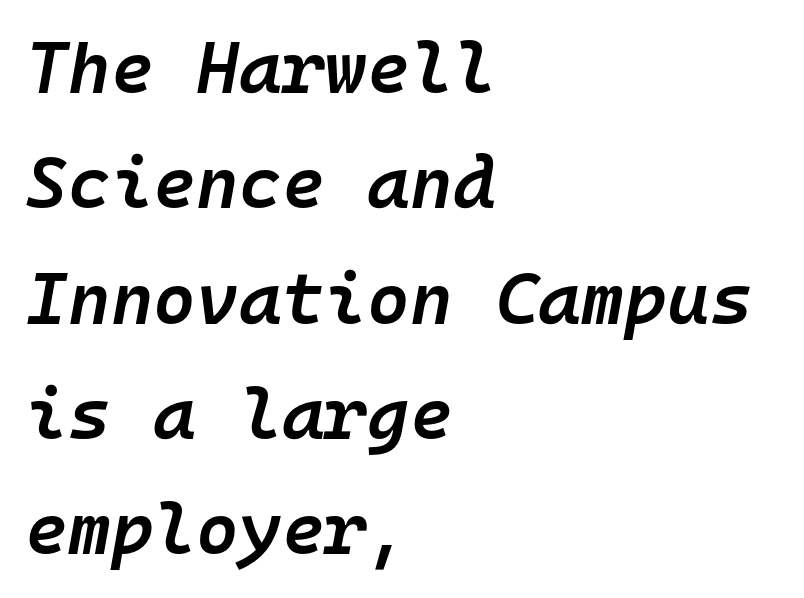
Q: Is the text bold? A: Semi-bold.
Q: Is the text italic (slanted)? A: Yes, it leans right by about 10 degrees.
Q: Is the text underlined? A: No.
Q: How is the paragraph aligned? A: Left-aligned.
Q: Is the spacing between letters normal or unusually wide? A: Normal.
Q: Is the spacing between lines tight, normal or loose? A: Normal.
Q: Width (condensed, normal, or wide)? A: Normal.
Q: Stroke contrast? A: Low.
Q: x-height? A: Medium.
Q: Monospaced? A: Yes.
